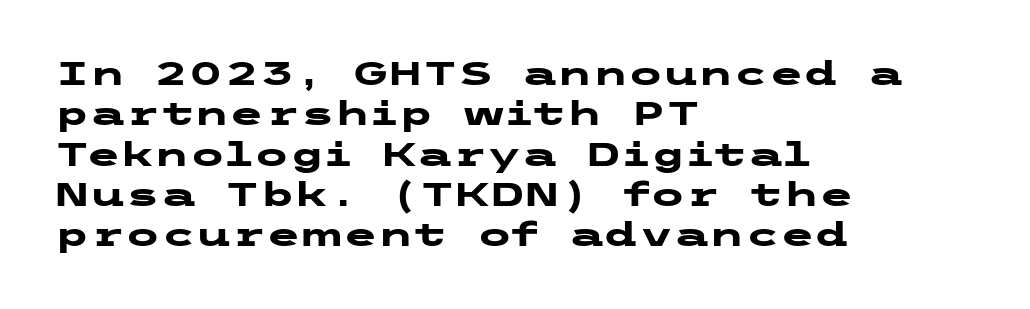
Q: Is the text bold? A: Yes.
Q: Is the text italic (slanted)? A: No, it is upright.
Q: Is the typeface a serif or a sans-serif typeface? A: Sans-serif.
Q: Is the text underlined? A: No.
Q: How is the paragraph aligned? A: Left-aligned.
Q: Is the spacing between letters normal or unusually wide? A: Normal.
Q: Is the spacing between lines tight, normal or loose? A: Normal.
Q: Width (condensed, normal, or wide)? A: Wide.
Q: Stroke contrast? A: Low.
Q: x-height? A: Medium.
